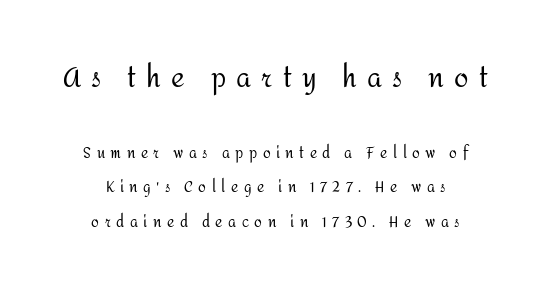
The image shows 26 px text type, upright; set centered, loose line spacing (2.49x), unusually wide letter spacing (+0.39 em), not underlined; the first (top) block is 1.86x larger.
